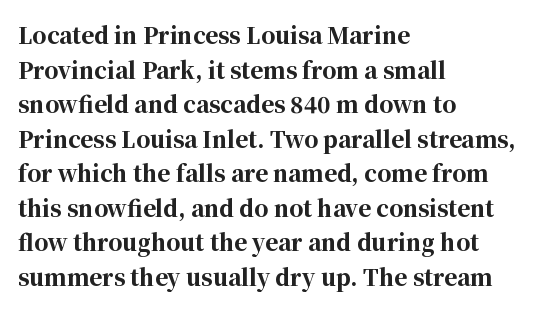
This sample uses an upright cut, with every glyph sitting square on the baseline. Whoever set this chose a conventional vertical rhythm. Students, note that the glyphs here touch the page at normal intervals. Strokes here are thick enough to call this a true bold.
